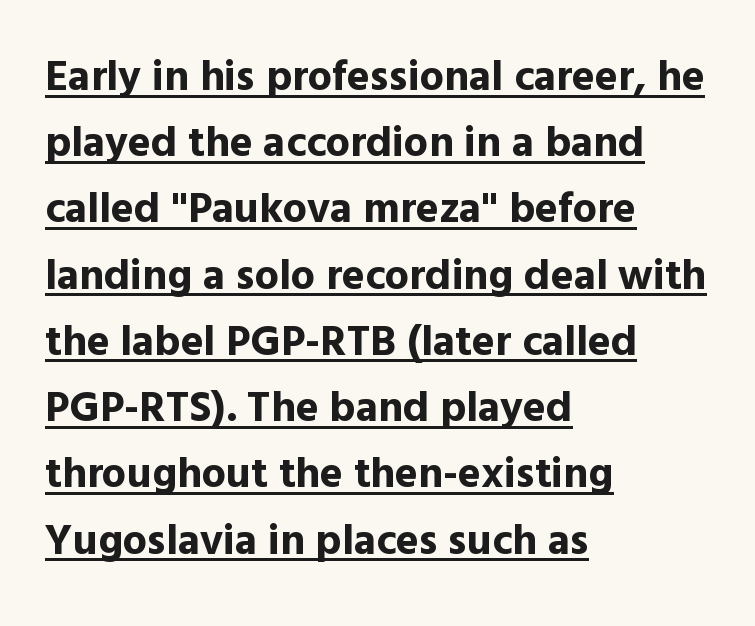
Q: Is the text bold? A: Yes.
Q: Is the text italic (slanted)? A: No, it is upright.
Q: Is the typeface a serif or a sans-serif typeface? A: Sans-serif.
Q: Is the text underlined? A: Yes.
Q: How is the paragraph aligned? A: Left-aligned.
Q: Is the spacing between letters normal or unusually wide? A: Normal.
Q: Is the spacing between lines tight, normal or loose? A: Normal.
Q: Width (condensed, normal, or wide)? A: Normal.
Q: x-height? A: Medium.
Q: Monospaced? A: No.
